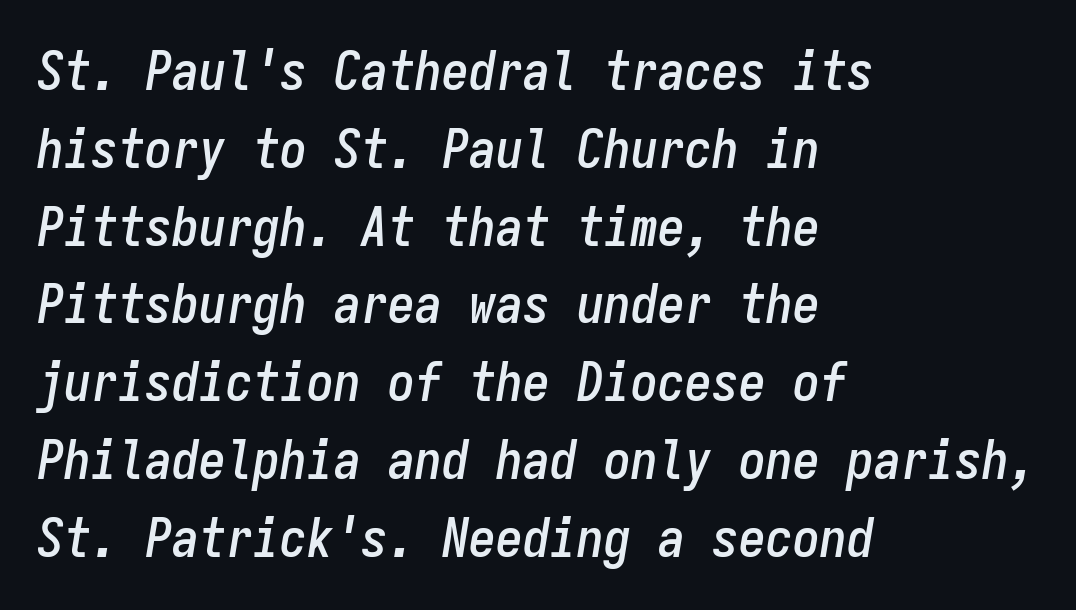
The image shows 54 px condensed type, italic (leaning right), monospaced; set left-aligned, normal line spacing (1.44x), normal letter spacing, not underlined; low stroke contrast and a medium x-height.
